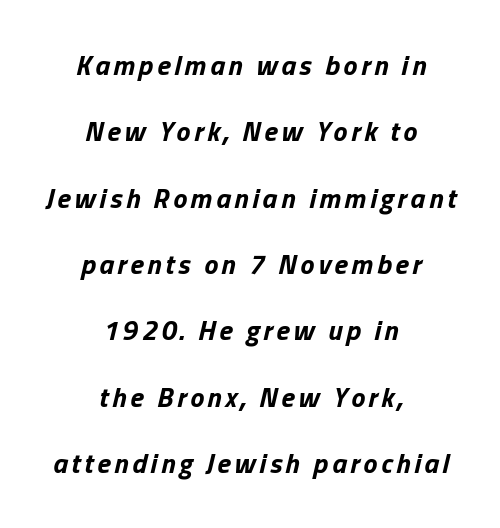
Character widths vary here, with narrow letters taking less room than wide ones. The text block is weighted toward neither margin, spreading evenly from the middle. The passage shown is not underscored anywhere. Would a proofreader flag this as italicized? Yes.
